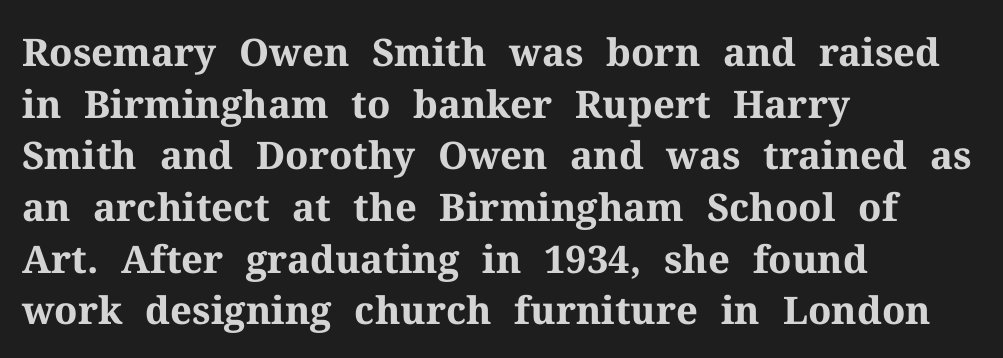
Q: Is the text bold? A: Yes.
Q: Is the text italic (slanted)? A: No, it is upright.
Q: Is the typeface a serif or a sans-serif typeface? A: Serif.
Q: Is the text underlined? A: No.
Q: How is the paragraph aligned? A: Left-aligned.
Q: Is the spacing between letters normal or unusually wide? A: Normal.
Q: Is the spacing between lines tight, normal or loose? A: Normal.
Q: Width (condensed, normal, or wide)? A: Normal.
Q: Stroke contrast? A: Medium.
Q: x-height? A: Medium.
Q: Monospaced? A: No.
